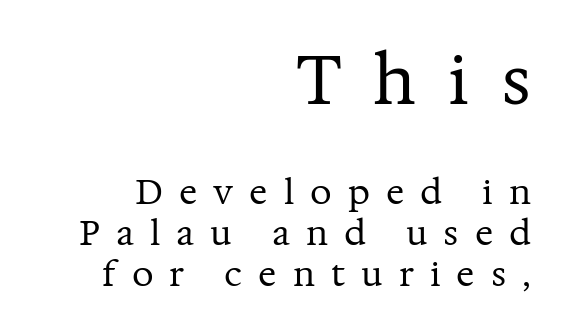
The image shows 67 px regular-weight serif type, upright; set right-aligned, line spacing 1.2x, unusually wide letter spacing (+0.47 em), not underlined; the first (top) block is 1.97x larger; medium stroke contrast and a medium x-height.
